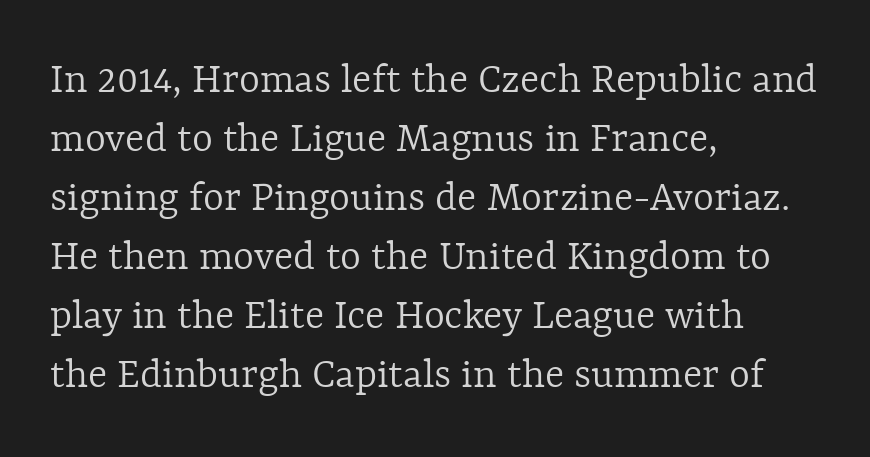
Q: Is the text bold? A: No.
Q: Is the text italic (slanted)? A: No, it is upright.
Q: Is the text underlined? A: No.
Q: How is the paragraph aligned? A: Left-aligned.
Q: Is the spacing between letters normal or unusually wide? A: Normal.
Q: Is the spacing between lines tight, normal or loose? A: Normal.
Q: Width (condensed, normal, or wide)? A: Normal.
Q: x-height? A: Medium.
Q: Monospaced? A: No.
